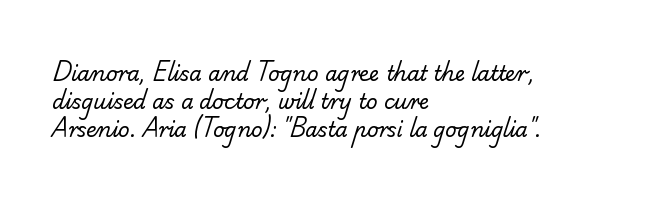
The image shows 20 px text type; set left-aligned, normal line spacing (1.4x), normal letter spacing, not underlined.
